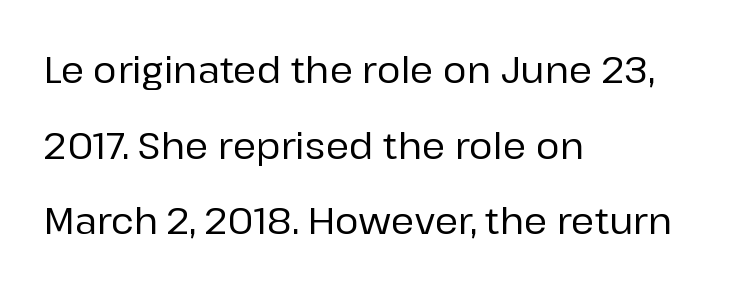
Q: Is the text italic (slanted)? A: No, it is upright.
Q: Is the typeface a serif or a sans-serif typeface? A: Sans-serif.
Q: Is the text underlined? A: No.
Q: How is the paragraph aligned? A: Left-aligned.
Q: Is the spacing between letters normal or unusually wide? A: Normal.
Q: Is the spacing between lines tight, normal or loose? A: Loose.
Q: Width (condensed, normal, or wide)? A: Normal.
Q: Stroke contrast? A: Low.
Q: x-height? A: Medium.
Q: Monospaced? A: No.
